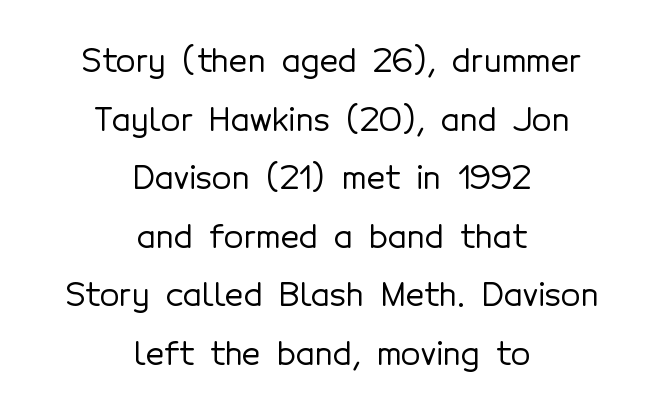
{"serif": "no", "italic": "no", "width": "normal", "x_height": "medium", "monospaced": "no", "underline": "no", "align": "center", "line_spacing_ratio": 1.83, "letter_spacing": "normal", "letter_spacing_em": 0.0, "glyph_px": 32}
